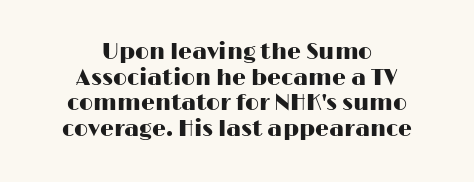
Q: Is the text italic (slanted)? A: No, it is upright.
Q: Is the text underlined? A: No.
Q: How is the paragraph aligned? A: Centered.
Q: Is the spacing between letters normal or unusually wide? A: Normal.
